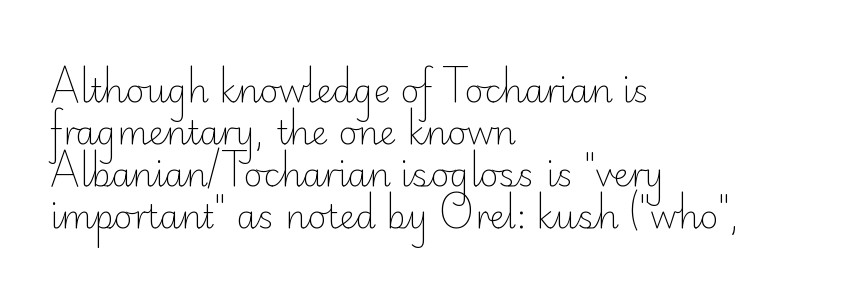
{"serif": "no", "italic": "no", "bold": "no", "weight": "light", "width": "normal", "stroke_contrast": "low", "x_height": "small", "monospaced": "no", "underline": "no", "align": "left", "line_spacing": "normal", "line_spacing_ratio": 1.27, "letter_spacing": "normal", "letter_spacing_em": 0.0, "glyph_px": 33}
